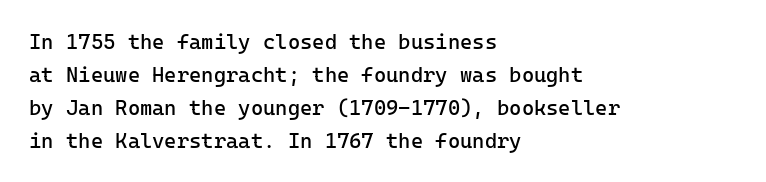
Q: Is the text bold? A: No.
Q: Is the text italic (slanted)? A: No, it is upright.
Q: Is the text underlined? A: No.
Q: How is the paragraph aligned? A: Left-aligned.
Q: Is the spacing between letters normal or unusually wide? A: Normal.
Q: Is the spacing between lines tight, normal or loose? A: Normal.
